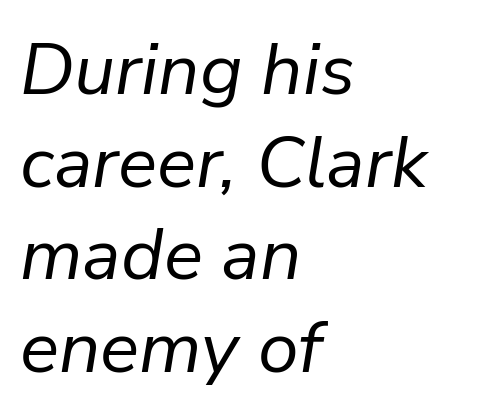
The image shows 73 px regular-weight type, italic (leaning right); set left-aligned, normal line spacing (1.27x), normal letter spacing, not underlined; low stroke contrast and a medium x-height.
